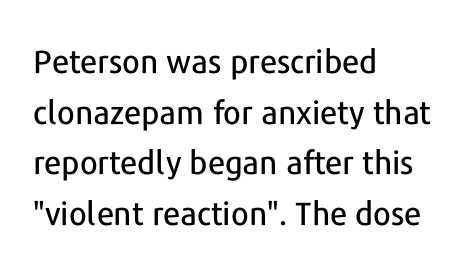
{"serif": "no", "italic": "no", "width": "normal", "stroke_contrast": "low", "x_height": "medium", "monospaced": "no", "underline": "no", "align": "left", "line_spacing": "normal", "line_spacing_ratio": 1.58, "letter_spacing": "normal", "letter_spacing_em": 0.0, "glyph_px": 32}
